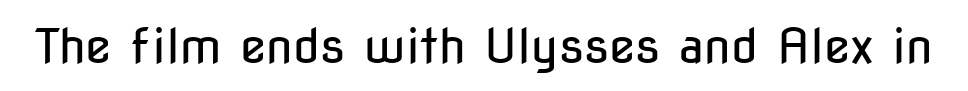
Is there any slant? The stems are plumb. Decoration check: the copy has no underline. Words appear dense and cohesive because spacing is normal. This is sans-serif lettering, the kind often seen on screens and signage. The typeface has the unassuming heft of standard copy or less. Looks like regular typesetting: each glyph gets only the width it needs.
